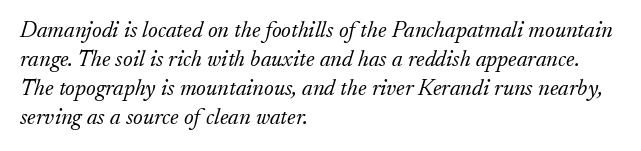
Q: Is the text bold? A: No.
Q: Is the text italic (slanted)? A: Yes, it leans right by about 17 degrees.
Q: Is the text underlined? A: No.
Q: How is the paragraph aligned? A: Left-aligned.
Q: Is the spacing between letters normal or unusually wide? A: Normal.
Q: Is the spacing between lines tight, normal or loose? A: Normal.
